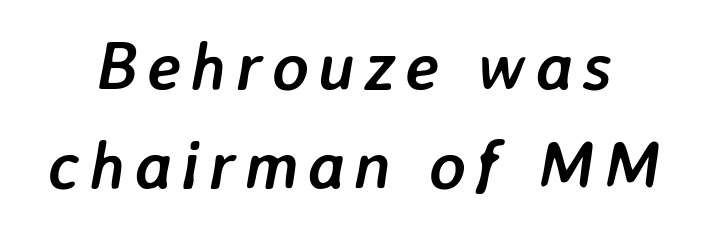
The image shows 69 px semibold type, italic (leaning right); set normal line spacing (1.43x), not underlined; low stroke contrast and a medium x-height.
